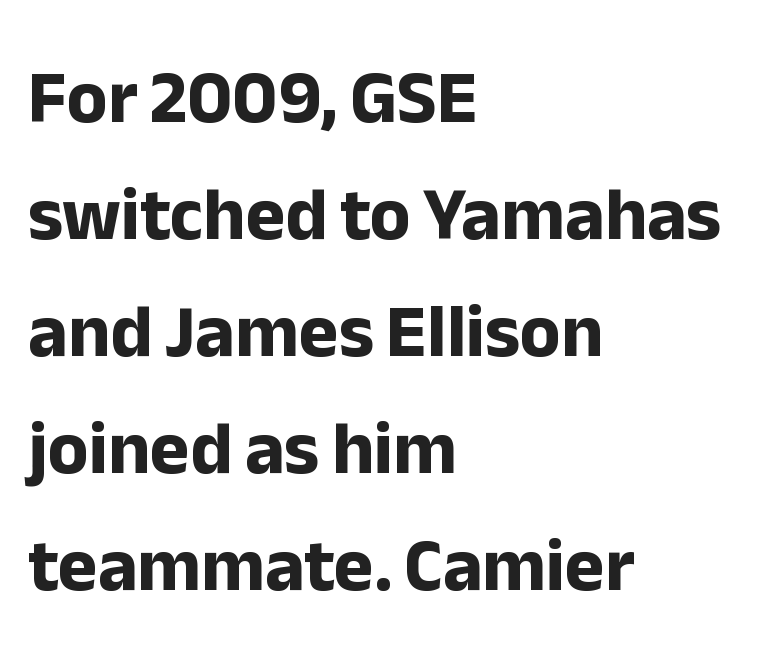
{"serif": "no", "italic": "no", "bold": "yes", "weight": "bold", "width": "normal", "stroke_contrast": "low", "x_height": "medium", "monospaced": "no", "underline": "no", "align": "left", "line_spacing": "normal", "line_spacing_ratio": 1.56, "letter_spacing": "normal", "letter_spacing_em": 0.0, "glyph_px": 75}
